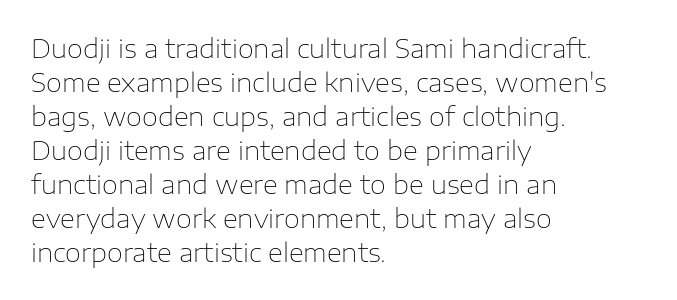
{"italic": "no", "bold": "no", "underline": "no", "align": "left", "line_spacing": "normal", "line_spacing_ratio": 1.31, "letter_spacing": "normal", "letter_spacing_em": 0.0, "glyph_px": 26}
